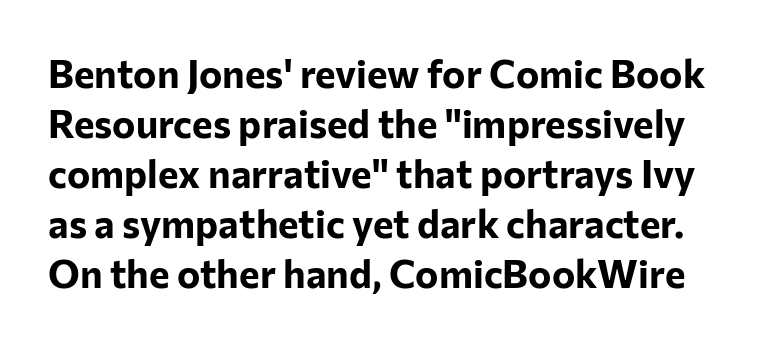
Characters remain perfectly vertical along every line. What stands out about the letter spacing? Nothing — it is the standard amount. Note the varied advance widths — an 'i' is clearly narrower than an 'm'. Are there feet on the stems? There aren't — it's a sans. The space between consecutive lines is moderate.
